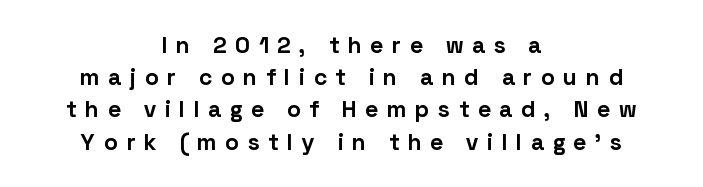
Q: Is the text bold? A: Yes.
Q: Is the text italic (slanted)? A: No, it is upright.
Q: Is the text underlined? A: No.
Q: How is the paragraph aligned? A: Centered.
Q: Is the spacing between letters normal or unusually wide? A: Unusually wide.
Q: Is the spacing between lines tight, normal or loose? A: Normal.
